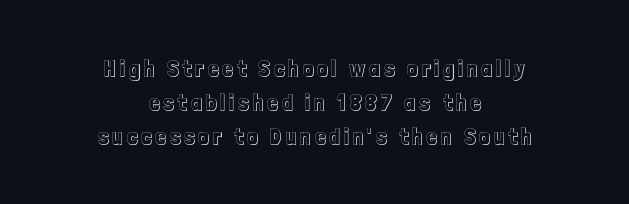
Q: Is the text italic (slanted)? A: No, it is upright.
Q: Is the text underlined? A: No.
Q: How is the paragraph aligned? A: Centered.
Q: Is the spacing between lines tight, normal or loose? A: Normal.
